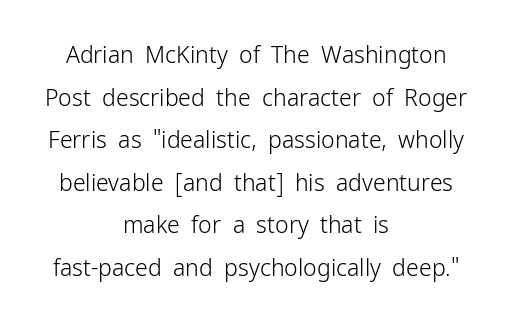
{"italic": "no", "bold": "no", "underline": "no", "align": "center", "line_spacing_ratio": 1.85, "letter_spacing": "normal", "letter_spacing_em": 0.0, "glyph_px": 23}
